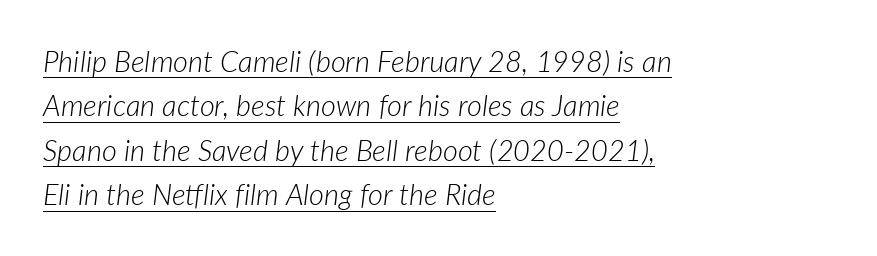
The image shows 29 px light type, italic (leaning right); set left-aligned, normal line spacing (1.53x), normal letter spacing, underlined; low stroke contrast and a medium x-height.
